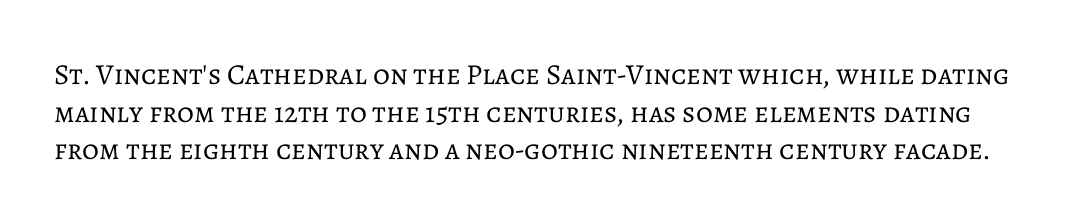
Q: Is the text bold? A: No.
Q: Is the text italic (slanted)? A: No, it is upright.
Q: Is the text underlined? A: No.
Q: Is the spacing between letters normal or unusually wide? A: Normal.
Q: Is the spacing between lines tight, normal or loose? A: Normal.
Q: Width (condensed, normal, or wide)? A: Normal.
Q: Stroke contrast? A: Low.
Q: x-height? A: Medium.
Q: Monospaced? A: No.
